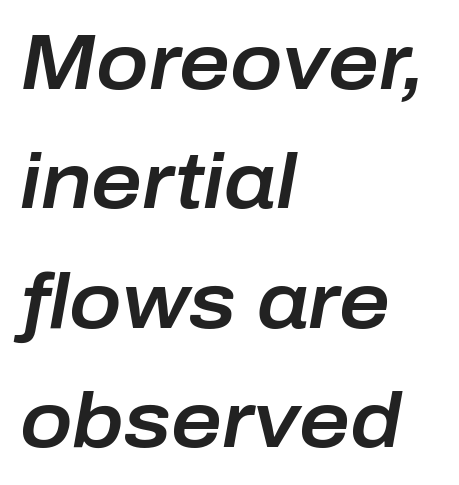
All the whitespace from short lines collects on the right. If you drew a line through each stem, it would be angled. The vertical gap from one line to the next is medium. This sample has the flowing, uneven cadence of proportional lettering. The face used here is rendered with its standard letterfit.
